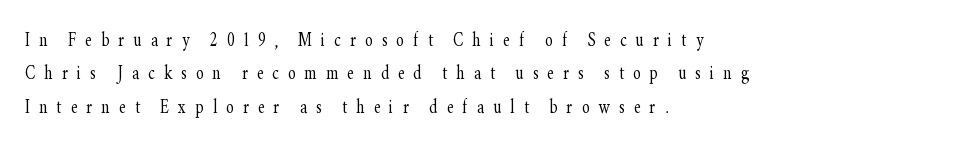
Q: Is the text bold? A: No.
Q: Is the text italic (slanted)? A: No, it is upright.
Q: Is the text underlined? A: No.
Q: How is the paragraph aligned? A: Left-aligned.
Q: Is the spacing between letters normal or unusually wide? A: Unusually wide.
Q: Is the spacing between lines tight, normal or loose? A: Normal.
